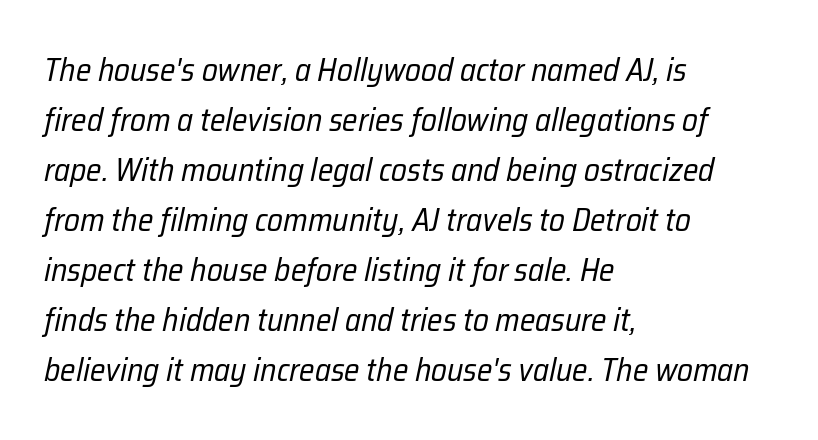
{"italic": "yes", "lean": "right", "slant_degrees": 12, "bold": "no", "weight": "regular", "width": "condensed", "stroke_contrast": "low", "x_height": "medium", "monospaced": "no", "underline": "no", "align": "left", "line_spacing": "normal", "line_spacing_ratio": 1.56, "letter_spacing": "normal", "letter_spacing_em": 0.0, "glyph_px": 32}
